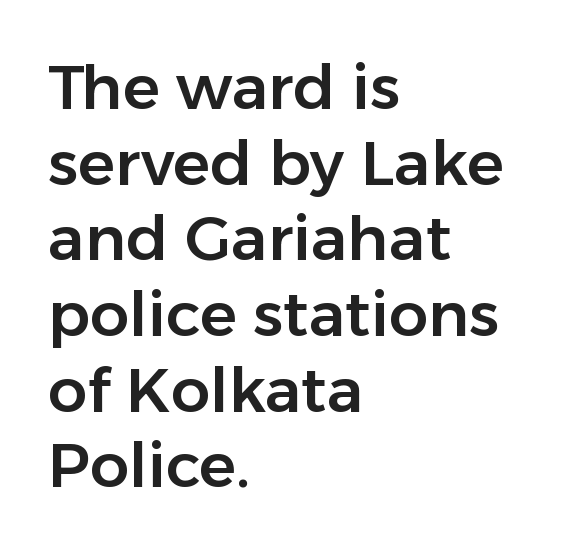
{"serif": "no", "italic": "no", "width": "normal", "stroke_contrast": "low", "x_height": "medium", "monospaced": "no", "underline": "no", "align": "left", "line_spacing_ratio": 1.22, "letter_spacing": "normal", "letter_spacing_em": 0.0, "glyph_px": 62}
